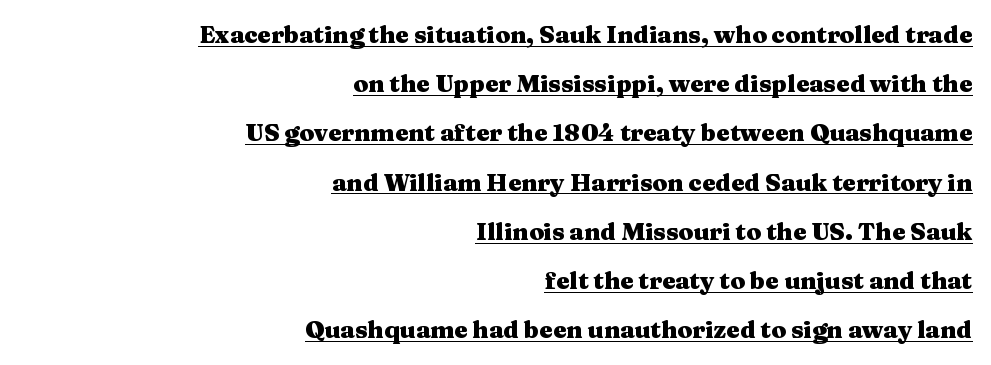
{"italic": "no", "bold": "yes", "underline": "yes", "align": "right", "line_spacing": "loose", "line_spacing_ratio": 2.05, "letter_spacing": "normal", "letter_spacing_em": 0.0, "glyph_px": 24}
